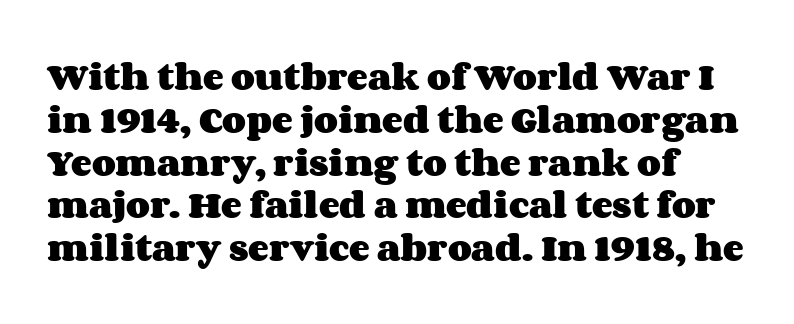
Q: Is the text bold? A: Yes.
Q: Is the text italic (slanted)? A: No, it is upright.
Q: Is the text underlined? A: No.
Q: How is the paragraph aligned? A: Left-aligned.
Q: Is the spacing between letters normal or unusually wide? A: Normal.
Q: Is the spacing between lines tight, normal or loose? A: Normal.
Q: Width (condensed, normal, or wide)? A: Wide.
Q: Stroke contrast? A: Medium.
Q: x-height? A: Large.
Q: Monospaced? A: No.
